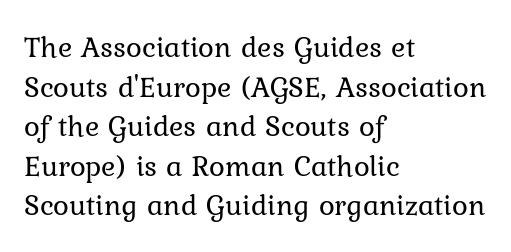
Q: Is the text bold? A: No.
Q: Is the text italic (slanted)? A: No, it is upright.
Q: Is the typeface a serif or a sans-serif typeface? A: Serif.
Q: Is the text underlined? A: No.
Q: How is the paragraph aligned? A: Left-aligned.
Q: Is the spacing between letters normal or unusually wide? A: Normal.
Q: Is the spacing between lines tight, normal or loose? A: Normal.
Q: Width (condensed, normal, or wide)? A: Normal.
Q: Stroke contrast? A: Low.
Q: x-height? A: Medium.
Q: Monospaced? A: No.
